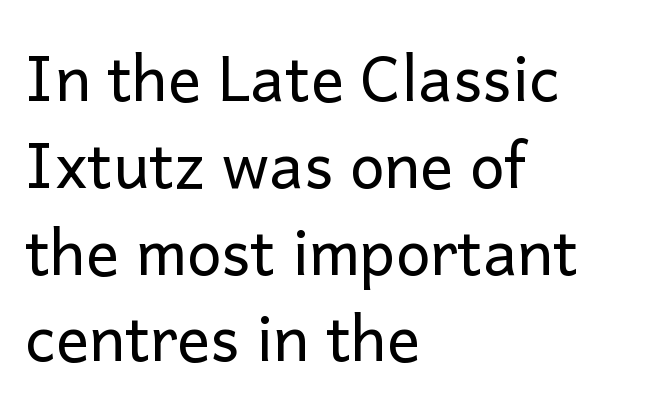
Q: Is the text bold? A: No.
Q: Is the text italic (slanted)? A: No, it is upright.
Q: Is the typeface a serif or a sans-serif typeface? A: Sans-serif.
Q: Is the text underlined? A: No.
Q: How is the paragraph aligned? A: Left-aligned.
Q: Is the spacing between letters normal or unusually wide? A: Normal.
Q: Is the spacing between lines tight, normal or loose? A: Normal.
Q: Width (condensed, normal, or wide)? A: Normal.
Q: Stroke contrast? A: Low.
Q: x-height? A: Medium.
Q: Monospaced? A: No.
